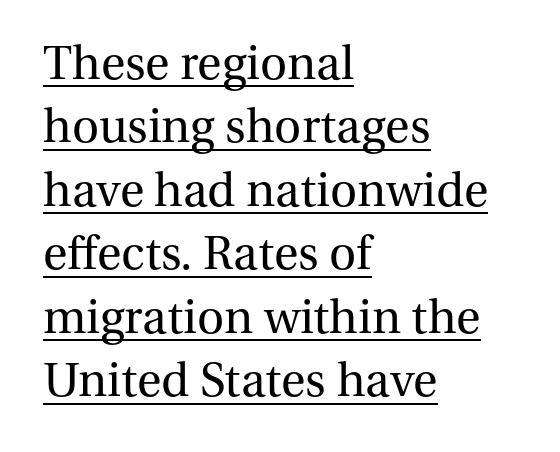
{"serif": "yes", "italic": "no", "bold": "no", "weight": "regular", "width": "normal", "stroke_contrast": "medium", "x_height": "medium", "monospaced": "no", "underline": "yes", "align": "left", "line_spacing": "normal", "line_spacing_ratio": 1.35, "letter_spacing": "normal", "letter_spacing_em": 0.0, "glyph_px": 47}
